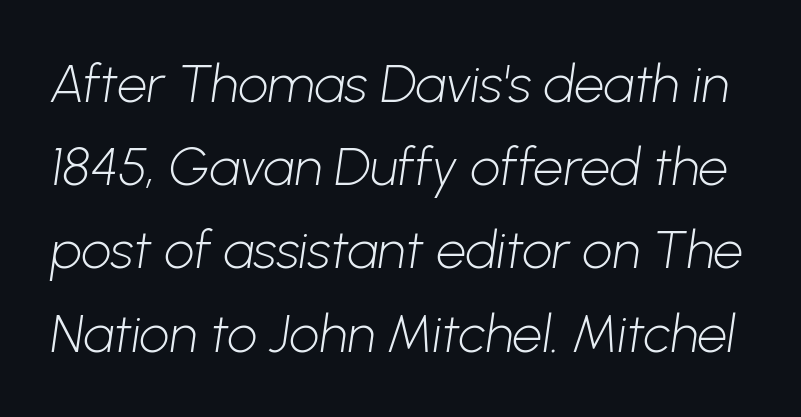
{"serif": "no", "bold": "no", "weight": "light", "width": "normal", "stroke_contrast": "low", "x_height": "medium", "monospaced": "no", "underline": "no", "line_spacing": "normal", "line_spacing_ratio": 1.57, "letter_spacing": "normal", "letter_spacing_em": 0.0, "glyph_px": 53}
